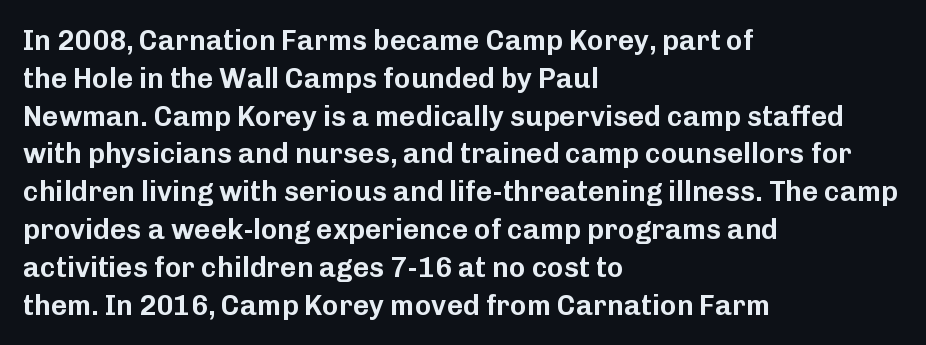
The image shows 28 px sans-serif type, upright; set left-aligned, normal line spacing (1.35x), normal letter spacing, not underlined; low stroke contrast and a medium x-height.
